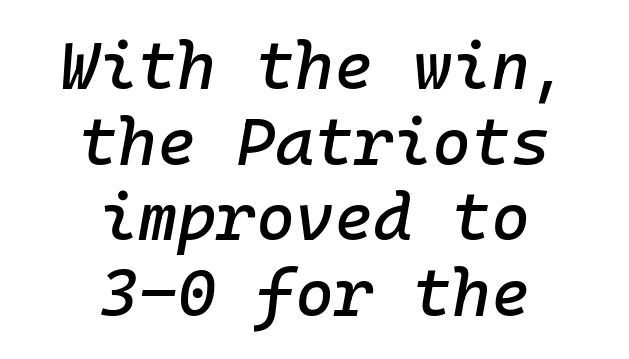
Does the leading feel generous? Not at all — it's pinched. Letters rest on an invisible, unmarked baseline. If you folded the block vertically in half, each line would mirror itself in length. The font's italic variant was chosen for this text. Default kerning and tracking; the words read as compact shapes.
